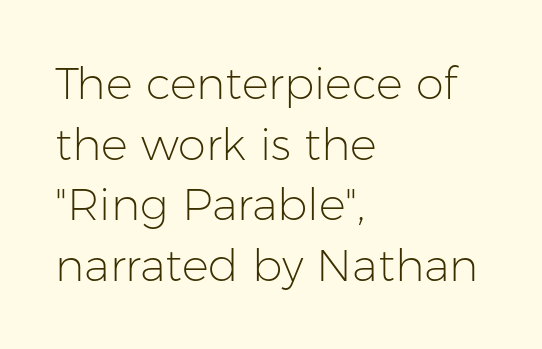
The image shows 45 px light sans-serif type, upright; set left-aligned, normal line spacing (1.35x), normal letter spacing, not underlined; low stroke contrast and a medium x-height.
